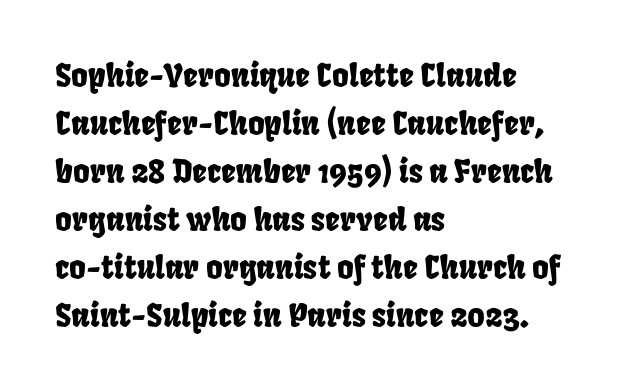
Proportional: the letters do not fall into vertical columns. Just letters on the line, the space beneath them empty. Leading: standard. Default kerning and tracking; the words read as compact shapes.
